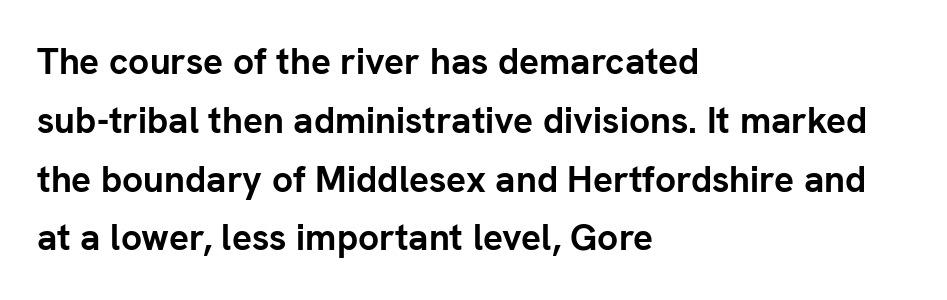
The image shows 37 px semibold sans-serif type, upright; set left-aligned, normal line spacing (1.59x), normal letter spacing, not underlined; low stroke contrast and a medium x-height.
